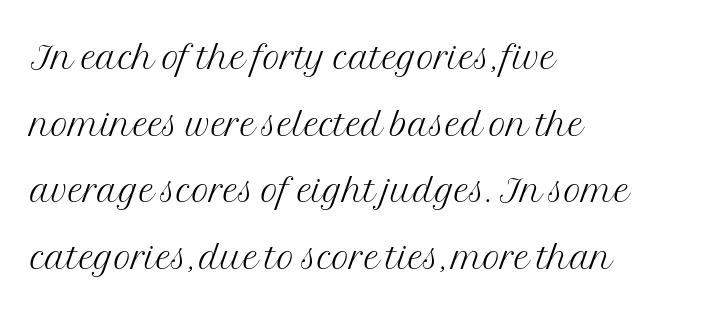
Q: Is the text bold? A: No.
Q: Is the text italic (slanted)? A: Yes.
Q: Is the typeface a serif or a sans-serif typeface? A: Serif.
Q: Is the text underlined? A: No.
Q: How is the paragraph aligned? A: Left-aligned.
Q: Is the spacing between letters normal or unusually wide? A: Normal.
Q: Is the spacing between lines tight, normal or loose? A: Normal.
Q: Width (condensed, normal, or wide)? A: Normal.
Q: Stroke contrast? A: Medium.
Q: x-height? A: Medium.
Q: Monospaced? A: No.
